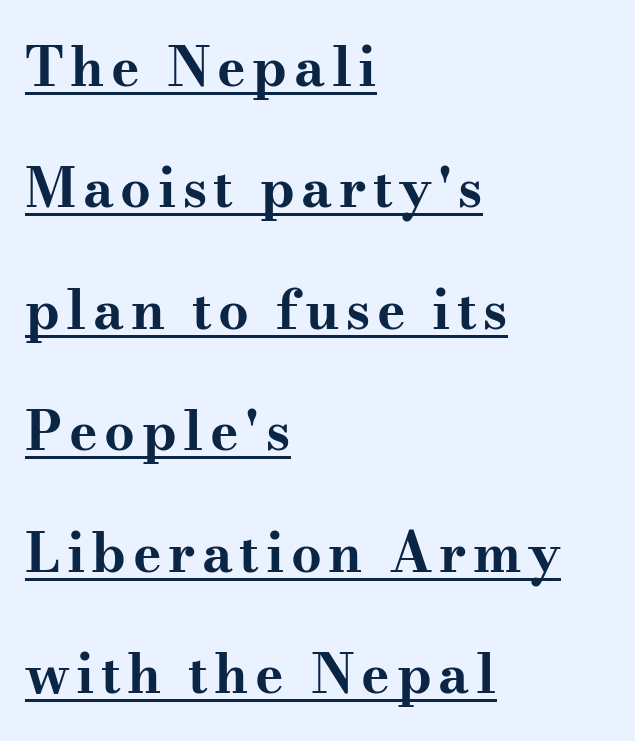
Is there any slant? The stems are plumb. A typographer would call this underscored text. The setting favours the left margin, as ordinary paragraphs usually do. Each letter keeps its own natural width here, so spacing adapts to shape.
